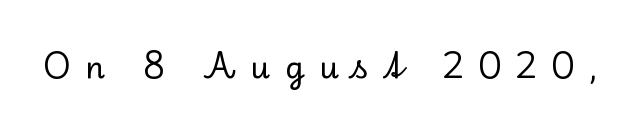
The image shows 31 px text type, upright; set unusually wide letter spacing (+0.47 em), not underlined; low stroke contrast and a small x-height.
